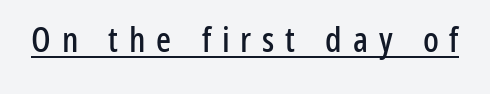
Q: Is the text italic (slanted)? A: No, it is upright.
Q: Is the typeface a serif or a sans-serif typeface? A: Sans-serif.
Q: Is the text underlined? A: Yes.
Q: Is the spacing between letters normal or unusually wide? A: Unusually wide.
Q: Width (condensed, normal, or wide)? A: Condensed.
Q: Stroke contrast? A: Low.
Q: x-height? A: Medium.
Q: Monospaced? A: No.
